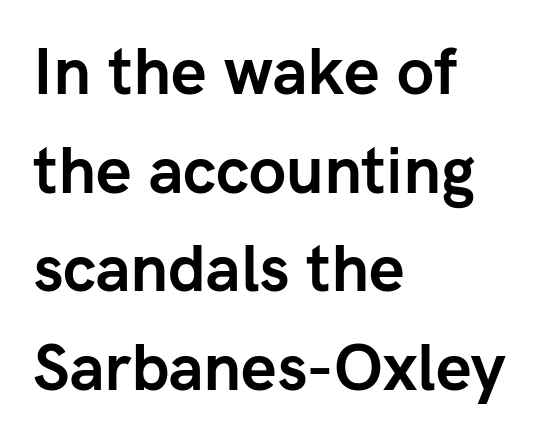
The image shows 64 px semibold sans-serif type, upright; set left-aligned, normal line spacing (1.54x), normal letter spacing, not underlined; low stroke contrast and a medium x-height.
